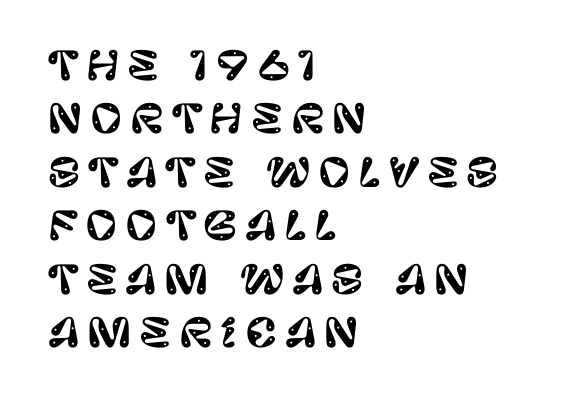
Q: Is the text italic (slanted)? A: Yes.
Q: Is the typeface a serif or a sans-serif typeface? A: Sans-serif.
Q: Is the text underlined? A: No.
Q: How is the paragraph aligned? A: Left-aligned.
Q: Is the spacing between letters normal or unusually wide? A: Unusually wide.
Q: Is the spacing between lines tight, normal or loose? A: Normal.
Q: Width (condensed, normal, or wide)? A: Normal.
Q: Stroke contrast? A: Low.
Q: x-height? A: Large.
Q: Monospaced? A: No.
